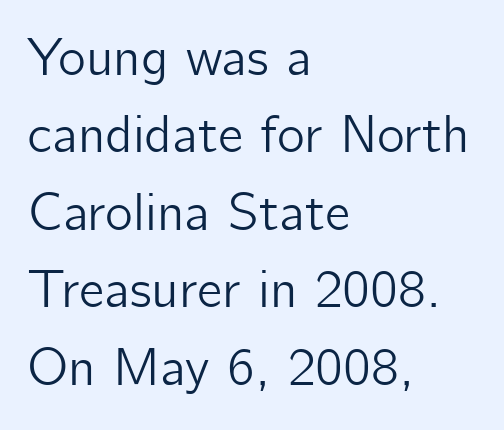
The image shows 53 px sans-serif type, upright; set left-aligned, normal line spacing (1.46x), normal letter spacing, not underlined; low stroke contrast and a medium x-height.
